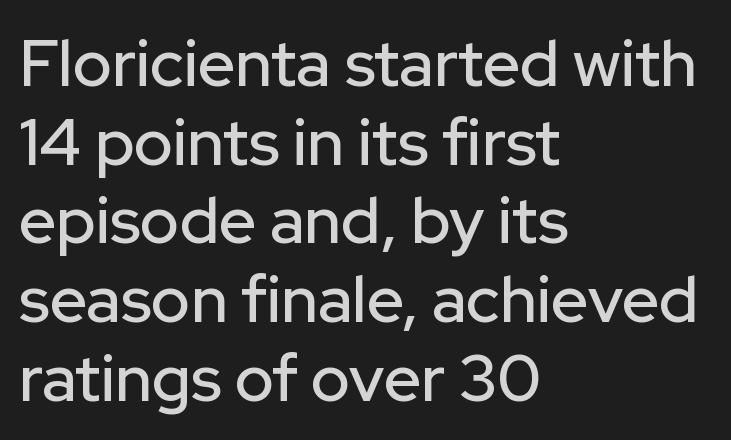
{"serif": "no", "italic": "no", "width": "normal", "stroke_contrast": "low", "x_height": "medium", "monospaced": "no", "underline": "no", "align": "left", "line_spacing_ratio": 1.21, "letter_spacing": "normal", "letter_spacing_em": 0.0, "glyph_px": 65}
